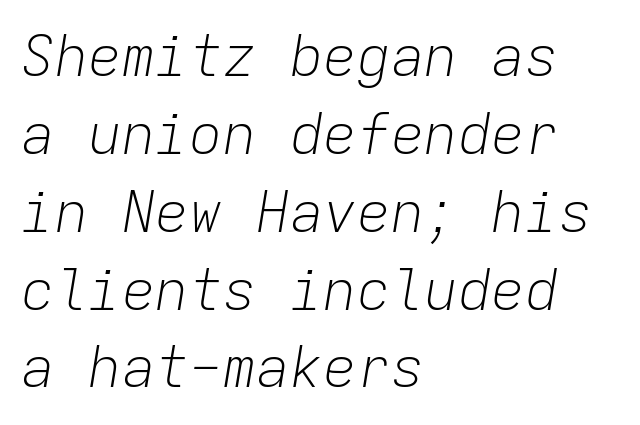
Q: Is the text bold? A: No.
Q: Is the text italic (slanted)? A: Yes, it leans right by about 9 degrees.
Q: Is the text underlined? A: No.
Q: How is the paragraph aligned? A: Left-aligned.
Q: Is the spacing between letters normal or unusually wide? A: Normal.
Q: Is the spacing between lines tight, normal or loose? A: Normal.
Q: Width (condensed, normal, or wide)? A: Normal.
Q: Stroke contrast? A: Low.
Q: x-height? A: Medium.
Q: Monospaced? A: Yes.
